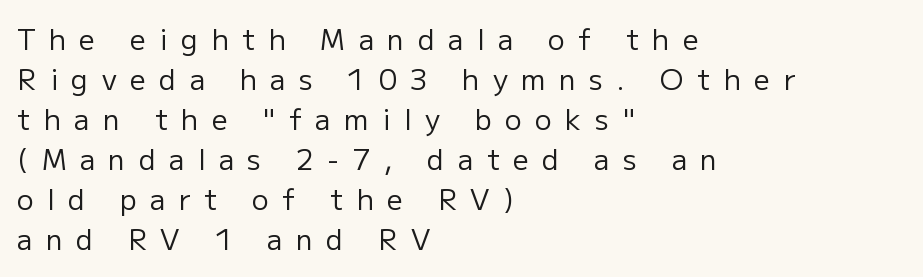
Words float on clear page, feet unadorned. No letter is thick-stroked: the sample isn't bold. Each word looks stretched out because of the extra space between its letters. Character widths vary here, with narrow letters taking less room than wide ones.
